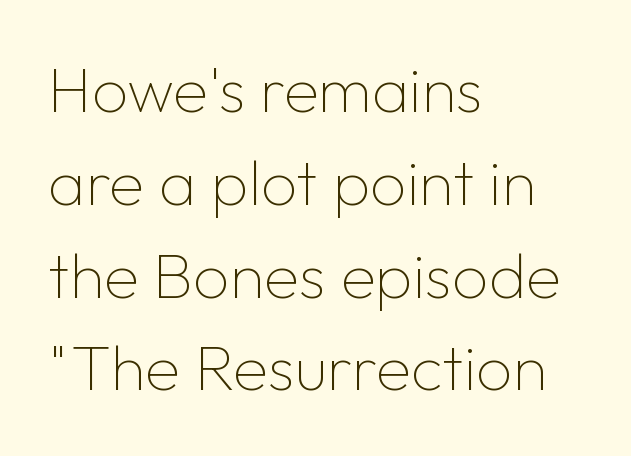
The image shows 64 px thin sans-serif type, upright; set left-aligned, normal line spacing (1.45x), normal letter spacing, not underlined; low stroke contrast and a medium x-height.
